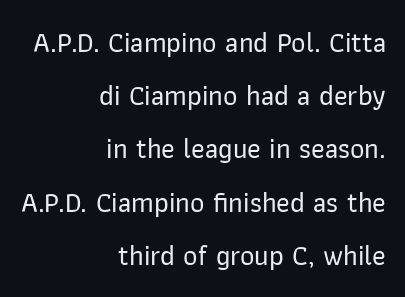
The image shows 28 px sans-serif type, upright; set right-aligned, loose line spacing (1.9x), normal letter spacing, not underlined; low stroke contrast and a medium x-height.
